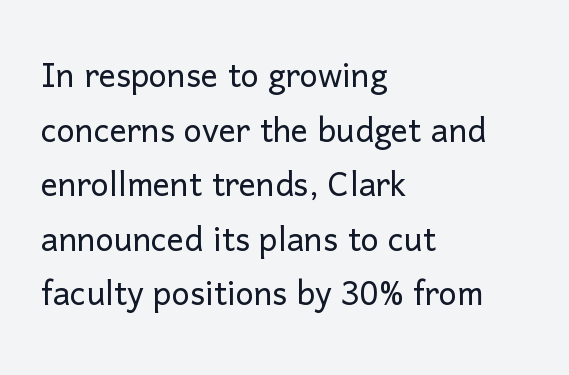
The image shows 43 px light sans-serif type, upright; set left-aligned, normal line spacing (1.27x), normal letter spacing, not underlined; low stroke contrast and a medium x-height.
